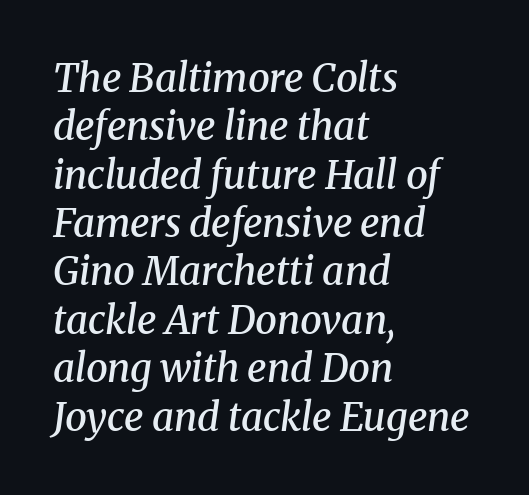
Q: Is the text bold? A: Semi-bold.
Q: Is the text italic (slanted)? A: Yes, it leans right by about 8 degrees.
Q: Is the typeface a serif or a sans-serif typeface? A: Serif.
Q: Is the text underlined? A: No.
Q: How is the paragraph aligned? A: Left-aligned.
Q: Is the spacing between letters normal or unusually wide? A: Normal.
Q: Width (condensed, normal, or wide)? A: Normal.
Q: Stroke contrast? A: Medium.
Q: x-height? A: Medium.
Q: Monospaced? A: No.
